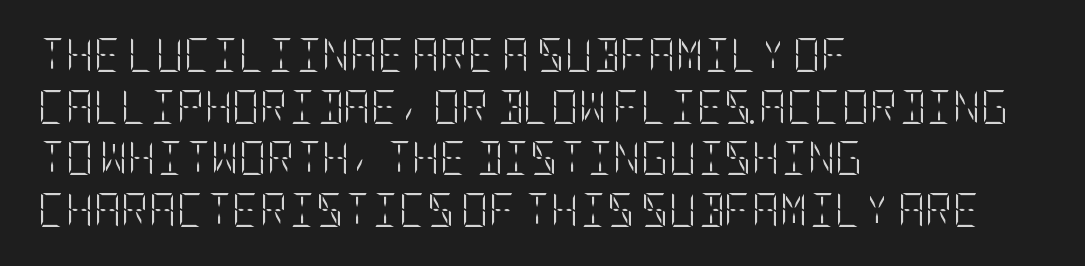
{"italic": "no", "bold": "no", "weight": "light", "width": "condensed", "stroke_contrast": "low", "x_height": "large", "underline": "no", "align": "left", "line_spacing": "normal", "line_spacing_ratio": 1.52, "letter_spacing": "normal", "letter_spacing_em": 0.0, "glyph_px": 34}
